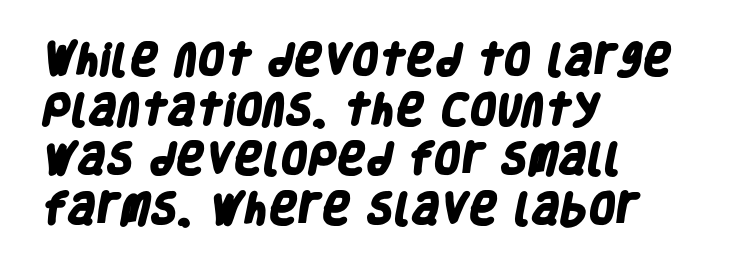
Q: Is the text bold? A: Yes.
Q: Is the typeface a serif or a sans-serif typeface? A: Sans-serif.
Q: Is the text underlined? A: No.
Q: How is the paragraph aligned? A: Left-aligned.
Q: Is the spacing between letters normal or unusually wide? A: Normal.
Q: Is the spacing between lines tight, normal or loose? A: Normal.
Q: Width (condensed, normal, or wide)? A: Condensed.
Q: Stroke contrast? A: Low.
Q: x-height? A: Large.
Q: Monospaced? A: No.
